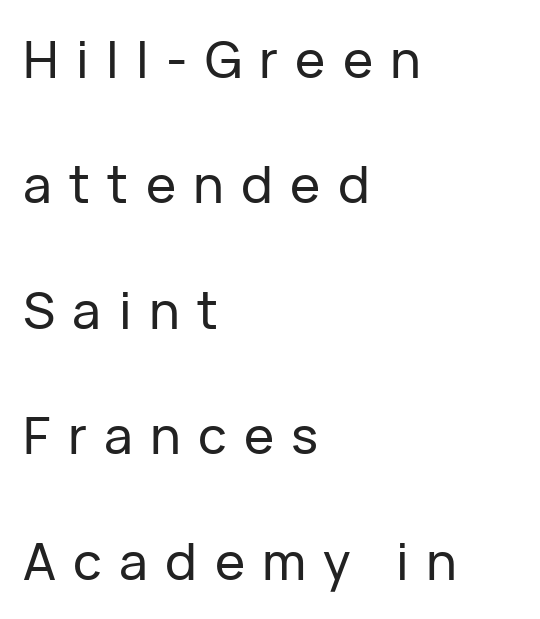
The typeface chosen for these lines omits serifs. This rendering widens character spacing well past its baseline value. All the whitespace from short lines collects on the right. Looks like regular typesetting: each glyph gets only the width it needs. Unlike italic type, these characters show no tilt at all.
